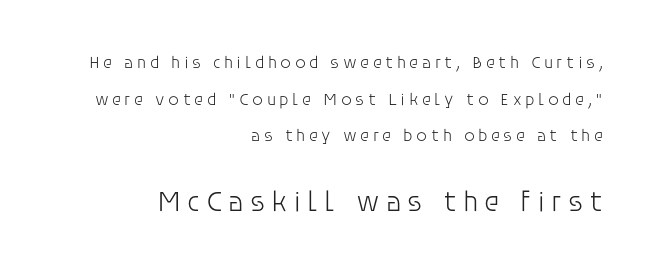
{"serif": "no", "italic": "no", "bold": "no", "weight": "light", "width": "normal", "stroke_contrast": "low", "x_height": "large", "monospaced": "no", "underline": "no", "align": "right", "line_spacing": "loose", "line_spacing_ratio": 2.15, "letter_spacing": "wide", "letter_spacing_em": 0.2, "larger_block": "second", "size_ratio": 1.71, "glyph_px": 29}
